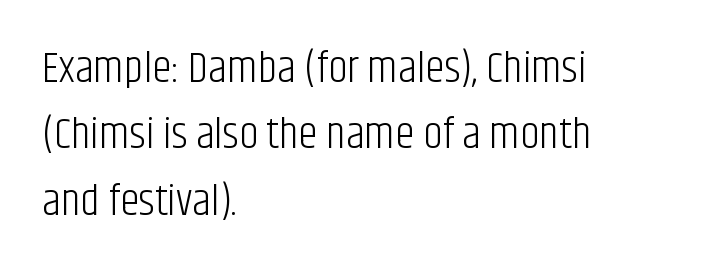
Weight: not bold — regular or lighter. In terms of letterform style, serifs are entirely absent. Letters rest on an invisible, unmarked baseline. Whoever set this chose a conventional vertical rhythm. The passage shown is typed in a proportional face where columns would drift. Unlike italic type, these characters show no tilt at all.
